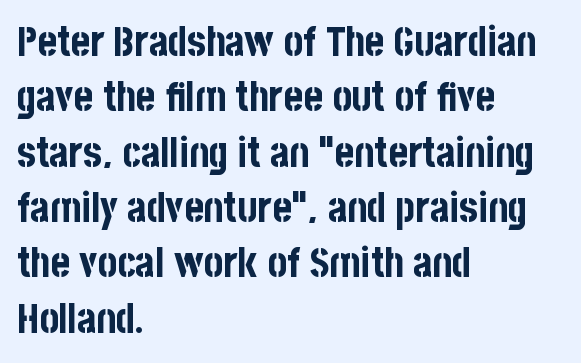
{"serif": "no", "italic": "no", "bold": "yes", "weight": "bold", "width": "condensed", "stroke_contrast": "low", "x_height": "large", "monospaced": "no", "underline": "no", "align": "left", "line_spacing": "normal", "line_spacing_ratio": 1.35, "letter_spacing": "normal", "letter_spacing_em": 0.0, "glyph_px": 41}
